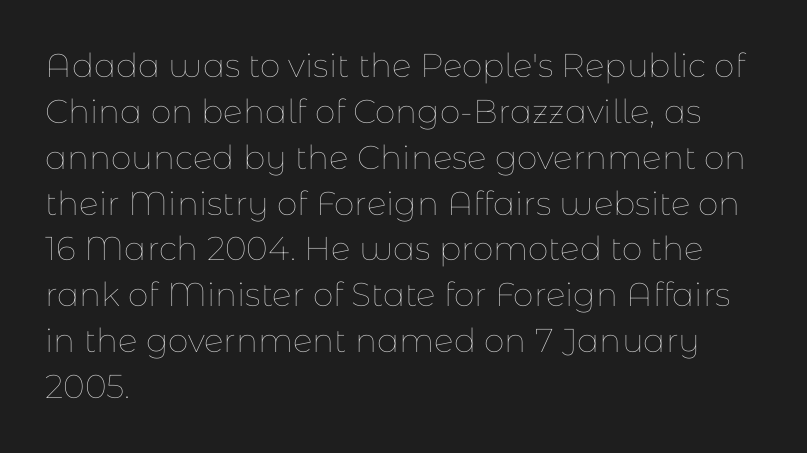
{"italic": "no", "bold": "no", "weight": "thin", "width": "normal", "stroke_contrast": "low", "x_height": "medium", "monospaced": "no", "underline": "no", "align": "left", "line_spacing": "normal", "line_spacing_ratio": 1.39, "letter_spacing": "normal", "letter_spacing_em": 0.0, "glyph_px": 33}
